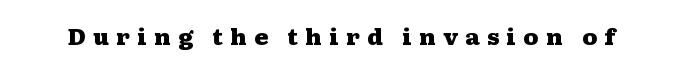
Q: Is the text bold? A: Yes.
Q: Is the text italic (slanted)? A: No, it is upright.
Q: Is the text underlined? A: No.
Q: Is the spacing between letters normal or unusually wide? A: Unusually wide.
